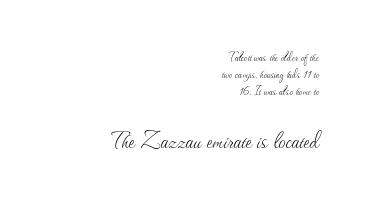
No extra ink here — the face is not bold. Layout note: lines flush right. The space directly below the letters is spotless. The letters in the lower block stand taller than those in the block above. These lines are rendered in a variable-pitch font.
